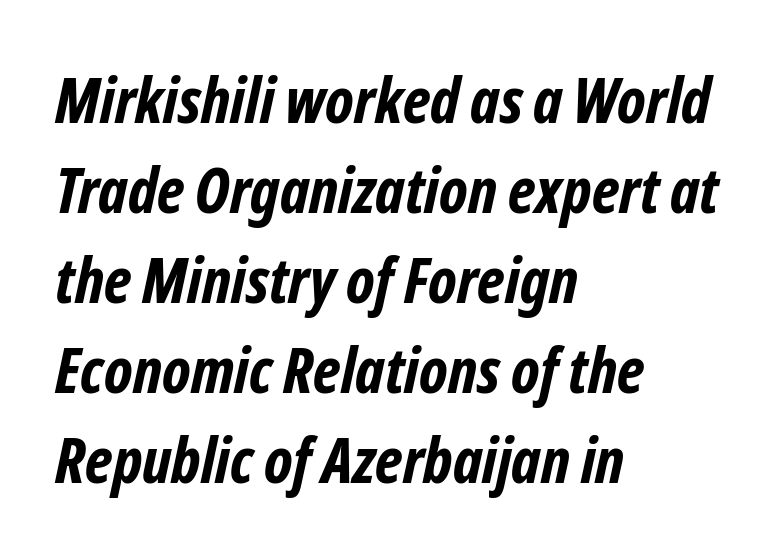
The image shows 63 px bold, condensed sans-serif type; set left-aligned, normal line spacing (1.43x), normal letter spacing, not underlined; low stroke contrast and a medium x-height.
